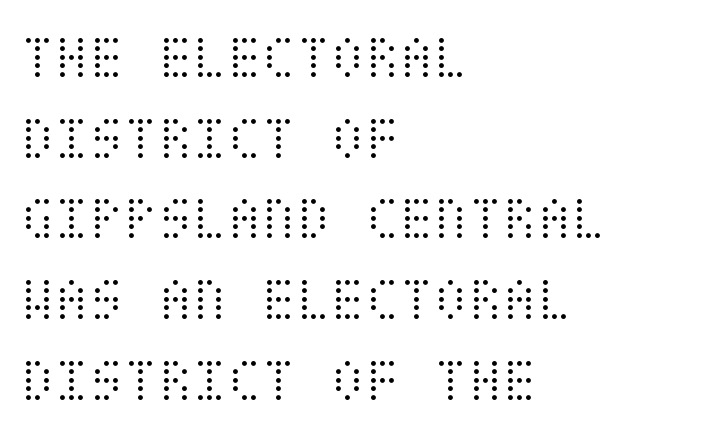
The image shows 63 px light, condensed type, upright; set left-aligned, normal line spacing (1.28x), normal letter spacing, not underlined; medium stroke contrast and a large x-height.
